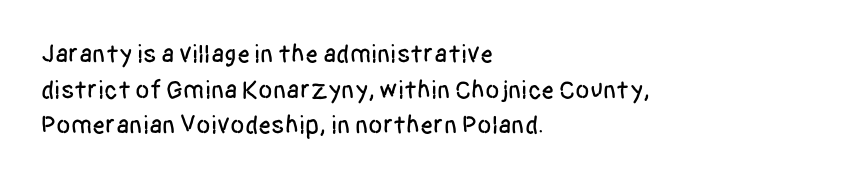
Q: Is the text italic (slanted)? A: No, it is upright.
Q: Is the text underlined? A: No.
Q: How is the paragraph aligned? A: Left-aligned.
Q: Is the spacing between letters normal or unusually wide? A: Normal.
Q: Is the spacing between lines tight, normal or loose? A: Normal.
